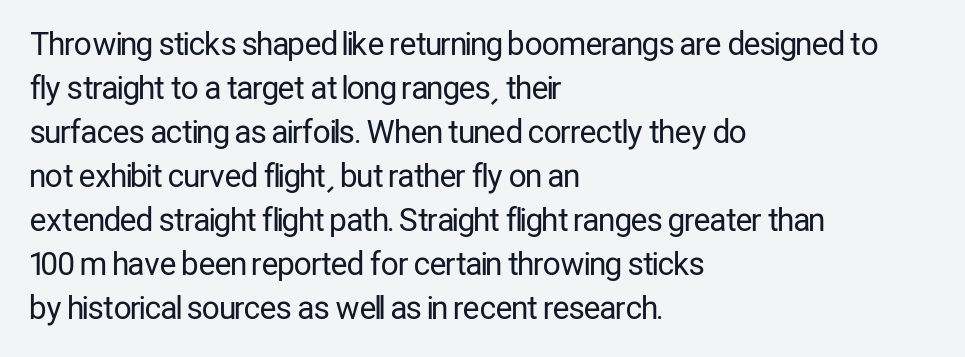
{"serif": "no", "italic": "no", "bold": "no", "weight": "regular", "width": "condensed", "stroke_contrast": "low", "x_height": "medium", "monospaced": "no", "underline": "no", "align": "left", "line_spacing": "normal", "line_spacing_ratio": 1.42, "letter_spacing": "normal", "letter_spacing_em": 0.0, "glyph_px": 31}
